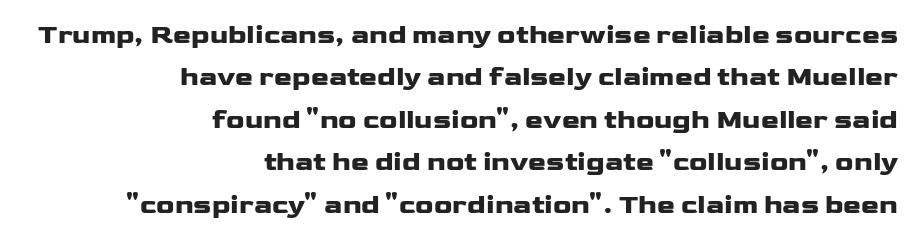
{"italic": "no", "bold": "yes", "underline": "no", "align": "right", "line_spacing": "normal", "line_spacing_ratio": 1.57, "letter_spacing": "normal", "letter_spacing_em": 0.0, "glyph_px": 27}
